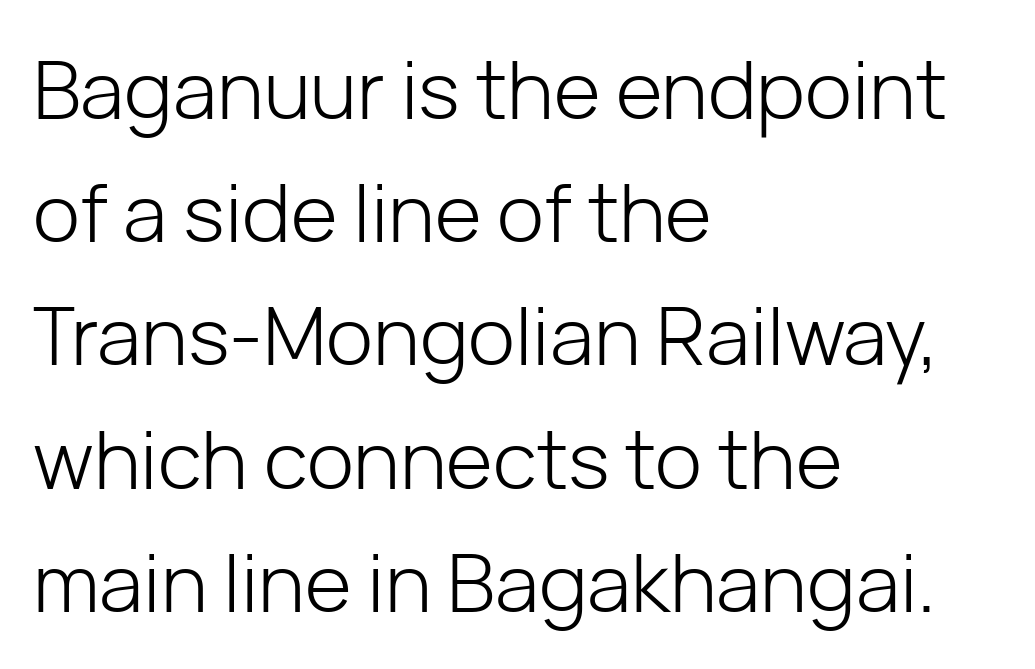
{"serif": "no", "italic": "no", "bold": "no", "weight": "light", "width": "normal", "stroke_contrast": "low", "x_height": "medium", "monospaced": "no", "underline": "no", "align": "left", "line_spacing": "normal", "line_spacing_ratio": 1.54, "letter_spacing": "normal", "letter_spacing_em": 0.0, "glyph_px": 80}
